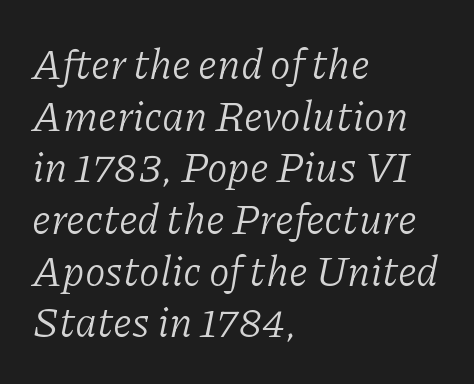
The specimen reads as italic at a glance. A student would call this left alignment; a typographer would say flush left, rag right. The type is set solid horizontally, with unmodified tracking. Stems here are at most as thick as an everyday book face.
